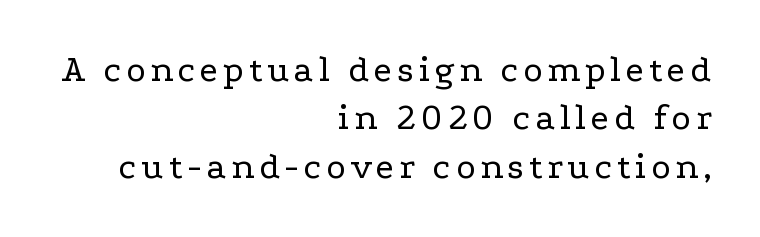
Q: Is the text bold? A: No.
Q: Is the text italic (slanted)? A: No, it is upright.
Q: Is the typeface a serif or a sans-serif typeface? A: Serif.
Q: Is the text underlined? A: No.
Q: How is the paragraph aligned? A: Right-aligned.
Q: Is the spacing between lines tight, normal or loose? A: Normal.
Q: Width (condensed, normal, or wide)? A: Wide.
Q: Stroke contrast? A: Low.
Q: x-height? A: Medium.
Q: Monospaced? A: No.
